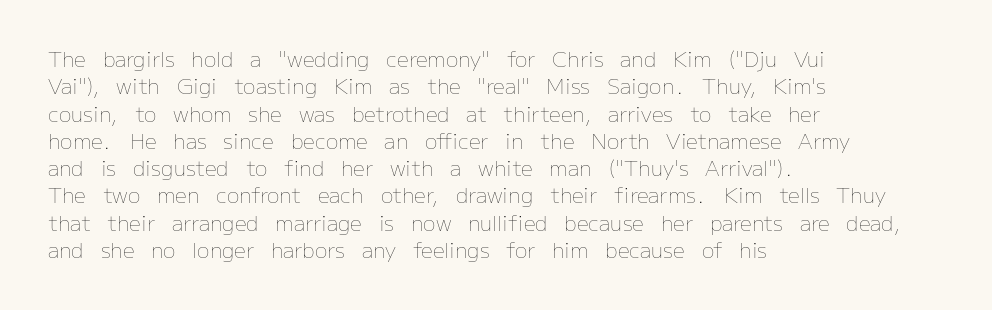
Reading down the block, your eye returns to a fixed left position each line. The weight tops out at a normal text grade. Interline gaps are of average width in this sample. The letters sit at their default tracking, neither squeezed nor spread.
